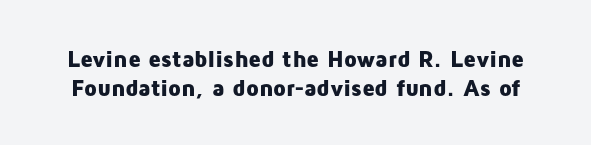
{"italic": "no", "bold": "yes", "underline": "no", "line_spacing": "normal", "line_spacing_ratio": 1.25, "letter_spacing": "normal", "letter_spacing_em": 0.0, "glyph_px": 23}
